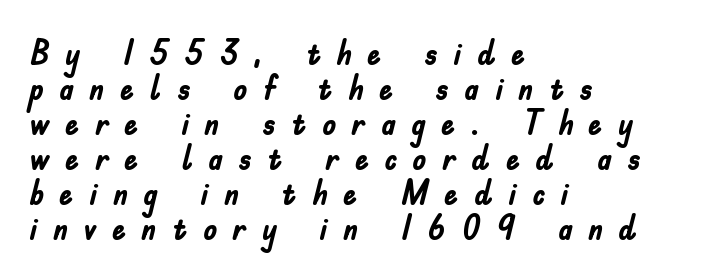
Q: Is the text bold? A: Yes.
Q: Is the text italic (slanted)? A: Yes.
Q: Is the typeface a serif or a sans-serif typeface? A: Sans-serif.
Q: Is the text underlined? A: No.
Q: How is the paragraph aligned? A: Left-aligned.
Q: Is the spacing between letters normal or unusually wide? A: Unusually wide.
Q: Is the spacing between lines tight, normal or loose? A: Tight.
Q: Width (condensed, normal, or wide)? A: Condensed.
Q: Stroke contrast? A: Low.
Q: x-height? A: Small.
Q: Monospaced? A: No.
